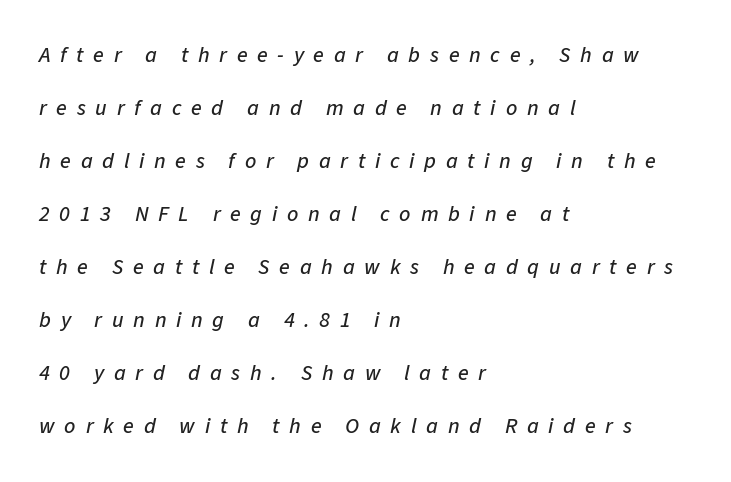
The image shows 22 px text type, italic (leaning right); set left-aligned, loose line spacing (2.41x), unusually wide letter spacing (+0.44 em), not underlined.
